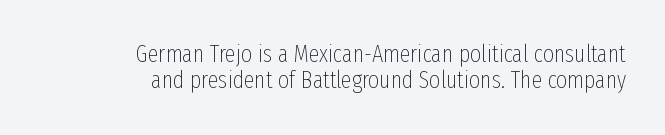
{"italic": "no", "bold": "no", "underline": "no", "align": "right", "line_spacing": "tight", "line_spacing_ratio": 1.09, "letter_spacing": "normal", "letter_spacing_em": 0.0, "glyph_px": 24}
